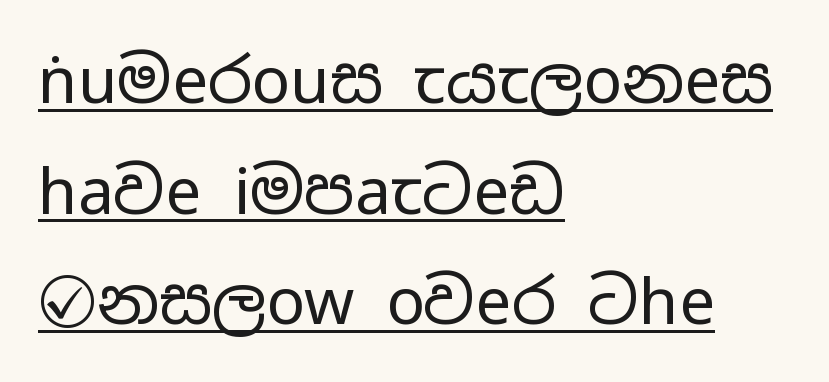
Q: Is the text bold? A: No.
Q: Is the text italic (slanted)? A: No, it is upright.
Q: Is the typeface a serif or a sans-serif typeface? A: Sans-serif.
Q: Is the text underlined? A: Yes.
Q: How is the paragraph aligned? A: Left-aligned.
Q: Is the spacing between letters normal or unusually wide? A: Normal.
Q: Width (condensed, normal, or wide)? A: Wide.
Q: Stroke contrast? A: Low.
Q: x-height? A: Medium.
Q: Monospaced? A: No.
